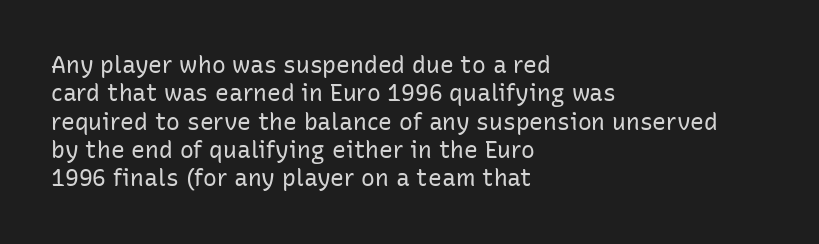
Nobody touched the tracking dial on this one. Visually the block forms a straight wall on the left and a jagged coastline on the right. Posture: upright roman. Beneath every word, the page is bare.
